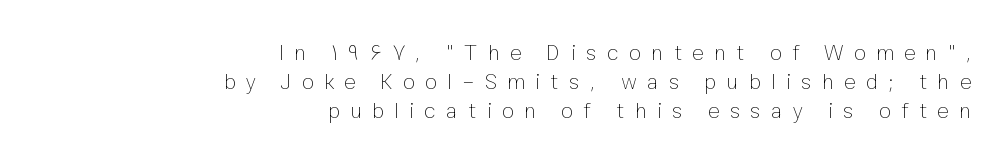
The image shows 22 px text type, upright; set right-aligned, normal line spacing (1.32x), unusually wide letter spacing (+0.47 em), not underlined.
